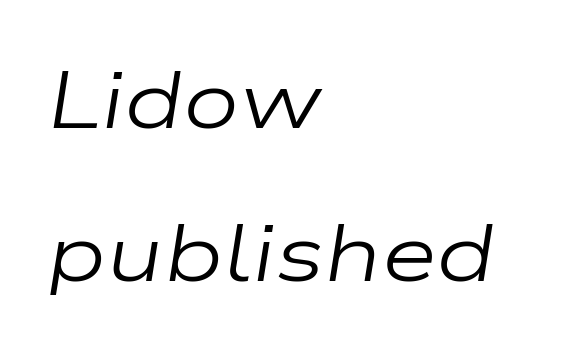
The letters look calm and open, with moderate or lighter stems. Baseline-to-baseline distance is far greater than the letter height. The string is rendered with underlining switched off. Each word holds together tightly as a unit, with standard inter-letter gaps. The passage is arranged the way most books set body copy — flush left.
